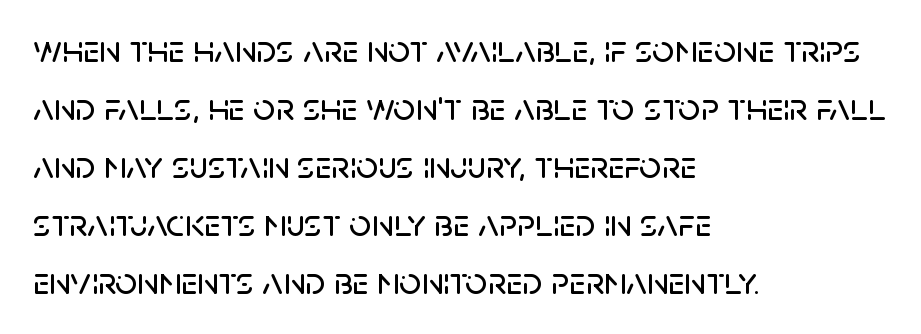
Ascenders rise straight up at ninety degrees. Unmarked baselines from the first word to the last. Which margin do the lines hug? The left one — the right edge is uneven. Here the designer chose a conventional face with non-uniform glyph widths. How are the letters spaced? Ordinarily, with no added tracking.
